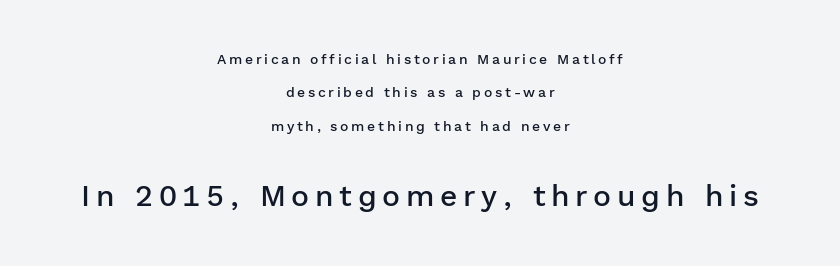
Q: Is the text bold? A: Semi-bold.
Q: Is the text italic (slanted)? A: No, it is upright.
Q: Is the typeface a serif or a sans-serif typeface? A: Sans-serif.
Q: Is the text underlined? A: No.
Q: How is the paragraph aligned? A: Centered.
Q: Is the spacing between lines tight, normal or loose? A: Loose.
Q: Which block of text is set in a larger size, the first (top) or the second (bottom)? A: The second (bottom) one.
Q: Width (condensed, normal, or wide)? A: Normal.
Q: Stroke contrast? A: Low.
Q: x-height? A: Medium.
Q: Monospaced? A: No.
